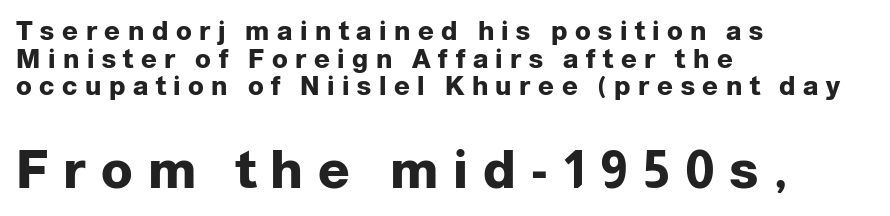
Lines of text with bare space underneath. This sample uses expanded letter spacing, leaving extra air between glyphs. Visually, the bottom section dominates because its glyphs are scaled up. Characters remain perfectly vertical along every line. You could not count columns in this text — the font is proportionally spaced. Strong, thick strokes mark this as bold type.
